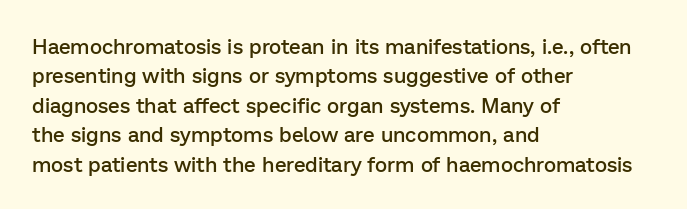
The space between consecutive lines is moderate. Its strokes are somewhat broadened, the hallmark of semibold type. Tracking value appears to be zero — textbook default spacing. These lines are set flush left with a ragged right edge. Underlining? Definitely not there. If you drew a line through each stem, it would be perfectly vertical.
